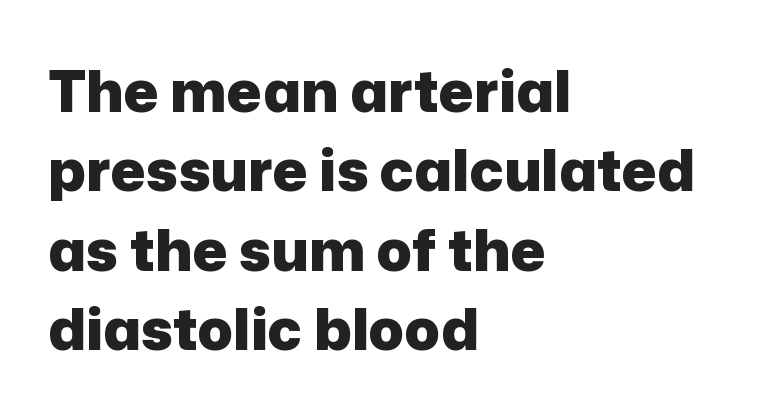
Q: Is the text bold? A: Yes.
Q: Is the text italic (slanted)? A: No, it is upright.
Q: Is the typeface a serif or a sans-serif typeface? A: Sans-serif.
Q: Is the text underlined? A: No.
Q: How is the paragraph aligned? A: Left-aligned.
Q: Is the spacing between letters normal or unusually wide? A: Normal.
Q: Is the spacing between lines tight, normal or loose? A: Normal.
Q: Width (condensed, normal, or wide)? A: Normal.
Q: Stroke contrast? A: Low.
Q: x-height? A: Medium.
Q: Monospaced? A: No.
